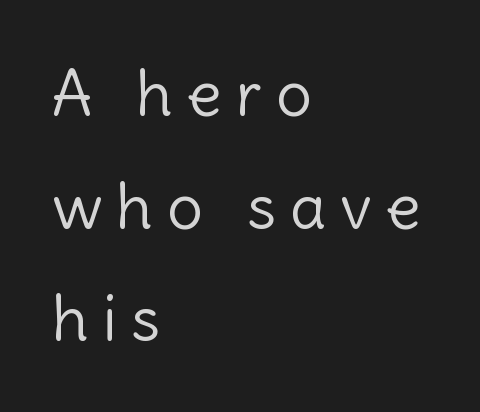
The image shows 64 px light sans-serif type, upright; set left-aligned, line spacing 1.76x, unusually wide letter spacing (+0.22 em), not underlined; a medium x-height.
